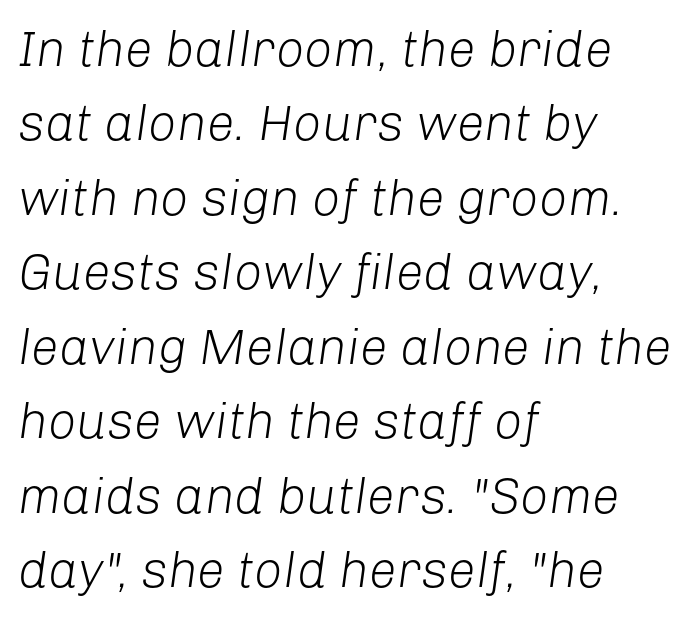
The image shows 50 px light type, italic (leaning right); set left-aligned, normal line spacing (1.49x), normal letter spacing, not underlined; low stroke contrast and a medium x-height.
